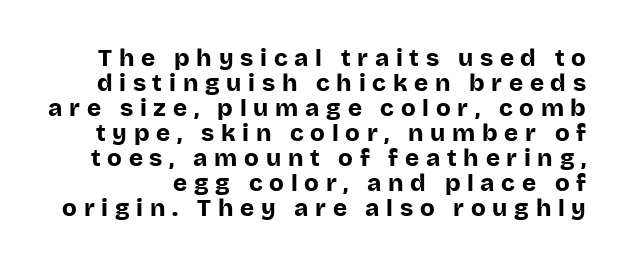
Q: Is the text bold? A: Yes.
Q: Is the text italic (slanted)? A: No, it is upright.
Q: Is the text underlined? A: No.
Q: Is the spacing between letters normal or unusually wide? A: Unusually wide.
Q: Is the spacing between lines tight, normal or loose? A: Tight.
